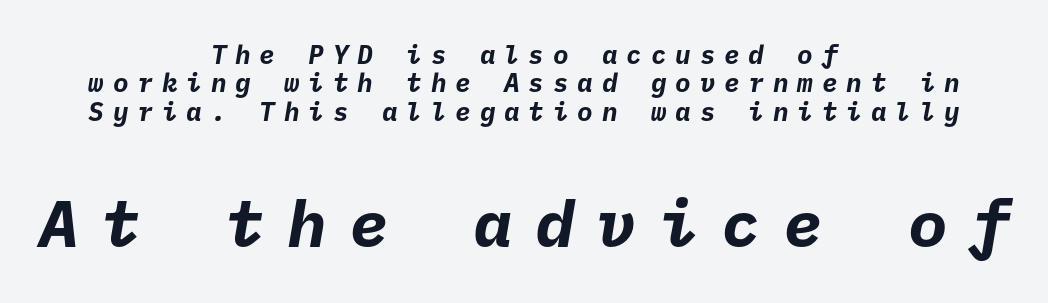
Baseline-to-baseline distance is barely more than the letter height. The tracking reads as deliberately expanded to a designer's eye. The passage shown is typeset with a sans-serif family. The glyphs are unaccompanied by any horizontal stroke below them.
